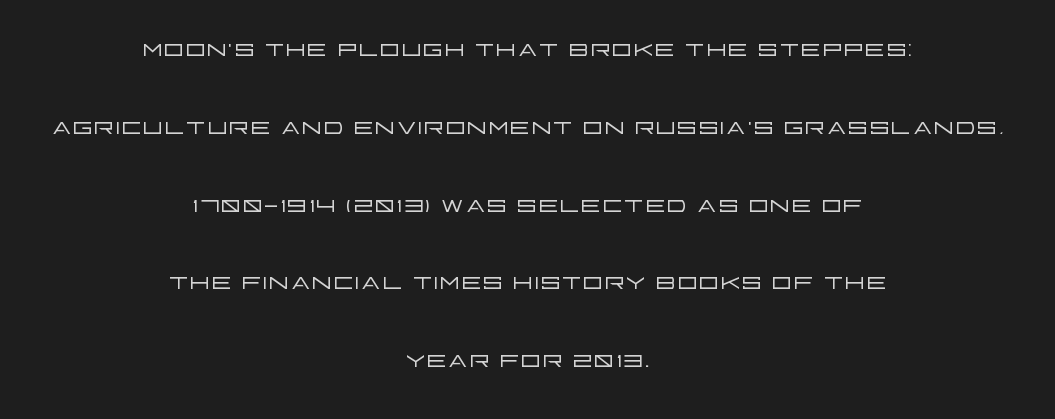
Q: Is the text bold? A: No.
Q: Is the text italic (slanted)? A: No, it is upright.
Q: Is the typeface a serif or a sans-serif typeface? A: Sans-serif.
Q: Is the text underlined? A: No.
Q: How is the paragraph aligned? A: Centered.
Q: Is the spacing between letters normal or unusually wide? A: Normal.
Q: Is the spacing between lines tight, normal or loose? A: Loose.
Q: Width (condensed, normal, or wide)? A: Wide.
Q: Stroke contrast? A: Low.
Q: x-height? A: Large.
Q: Monospaced? A: No.
